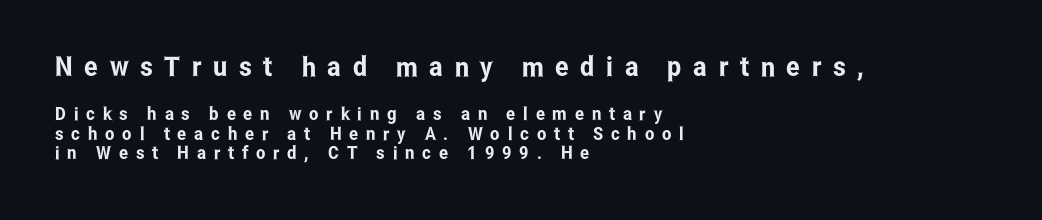
{"italic": "no", "underline": "no", "align": "left", "line_spacing": "tight", "line_spacing_ratio": 1.09, "letter_spacing": "wide", "letter_spacing_em": 0.43, "larger_block": "first", "size_ratio": 1.5, "glyph_px": 27}
